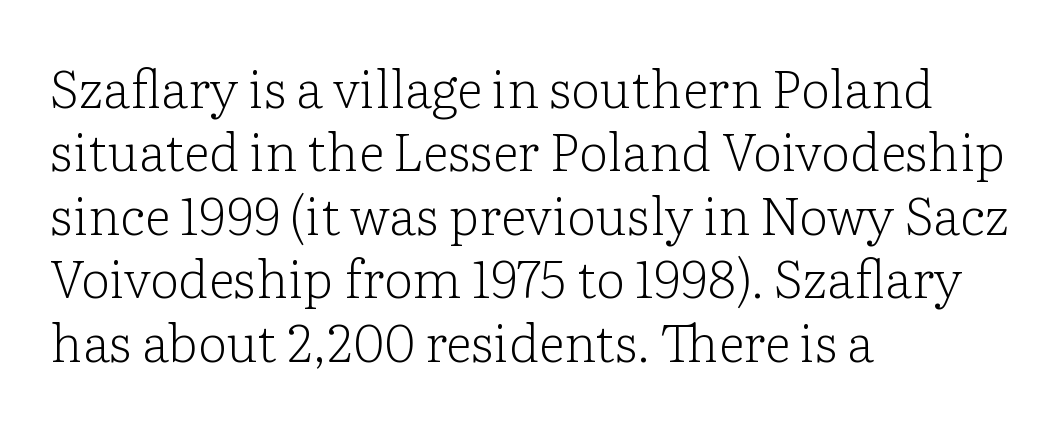
Q: Is the text bold? A: No.
Q: Is the text italic (slanted)? A: No, it is upright.
Q: Is the typeface a serif or a sans-serif typeface? A: Serif.
Q: Is the text underlined? A: No.
Q: How is the paragraph aligned? A: Left-aligned.
Q: Is the spacing between letters normal or unusually wide? A: Normal.
Q: Width (condensed, normal, or wide)? A: Normal.
Q: Stroke contrast? A: Low.
Q: x-height? A: Medium.
Q: Monospaced? A: No.
